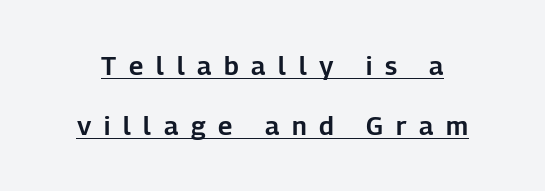
Display-style spreading of the glyphs; the letterfit is very open. A roman cut, with each character standing at attention. Has an underline been added? It has. Summary of vertical rhythm: relaxed, with wide interline spacing.
